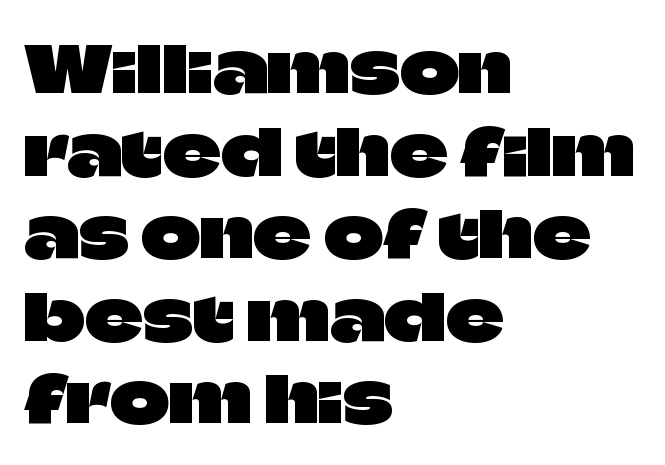
{"serif": "no", "italic": "no", "width": "normal", "stroke_contrast": "low", "x_height": "large", "monospaced": "no", "underline": "no", "align": "left", "line_spacing": "normal", "line_spacing_ratio": 1.29, "letter_spacing": "normal", "letter_spacing_em": 0.0, "glyph_px": 64}
